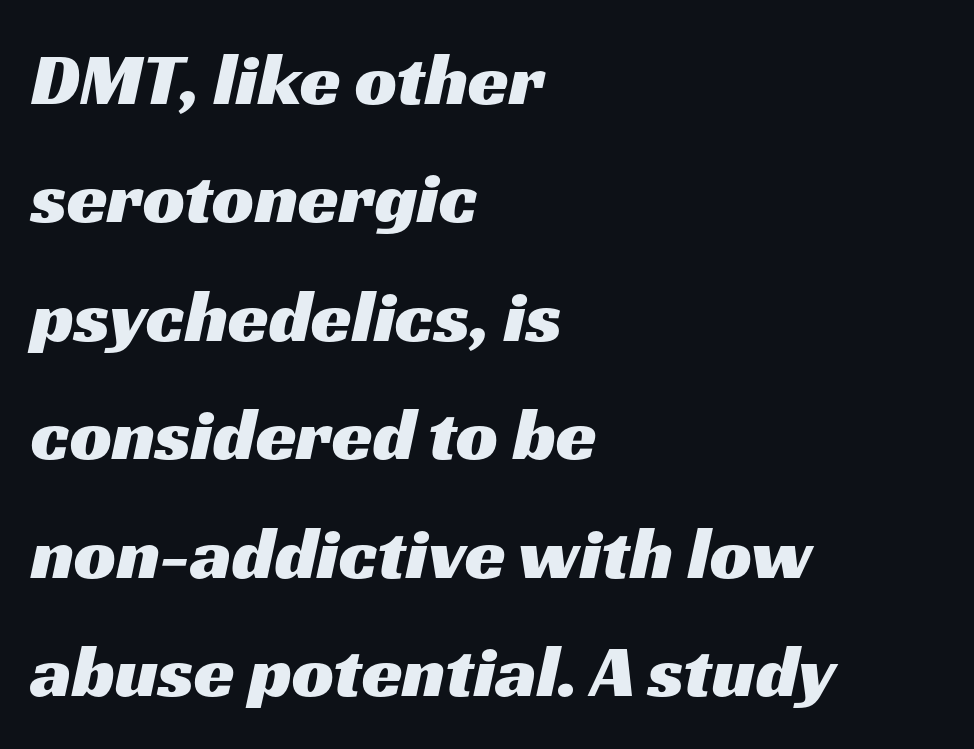
The image shows 74 px wide sans-serif type; set left-aligned, normal line spacing (1.6x), normal letter spacing, not underlined; medium stroke contrast and a medium x-height.
